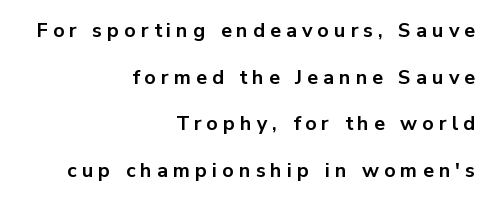
The image shows 20 px bold type, upright; set right-aligned, loose line spacing (2.33x), unusually wide letter spacing (+0.25 em), not underlined.
